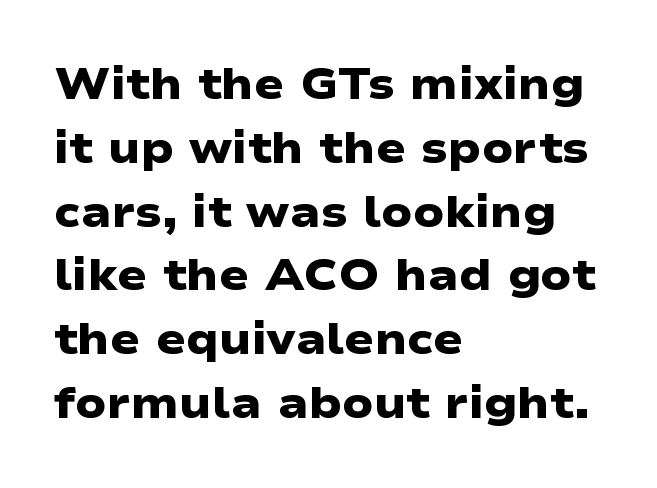
{"serif": "no", "bold": "yes", "weight": "heavy", "width": "wide", "stroke_contrast": "low", "x_height": "medium", "monospaced": "no", "underline": "no", "align": "left", "line_spacing": "normal", "line_spacing_ratio": 1.45, "letter_spacing": "normal", "letter_spacing_em": 0.0, "glyph_px": 44}
